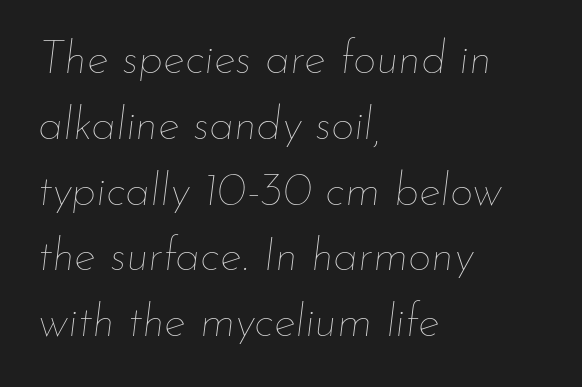
Line spacing here is normal. The typeface has the unassuming heft of standard copy or less. Glance below the letters and you will spot only blank space. Between one letter and the next there's only the usual sliver of space.
